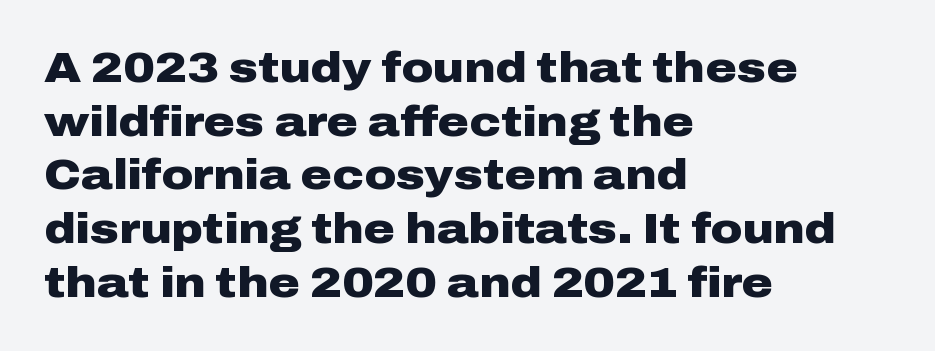
When letters stand straight like this, we call the style roman or upright. Nobody drew a line under any word here. The face used here is a sans, in the tradition of grotesques and geometrics. A typesetter would call this leading conventional body-copy spacing. Students, this is bold: see how much ink each stroke carries.
